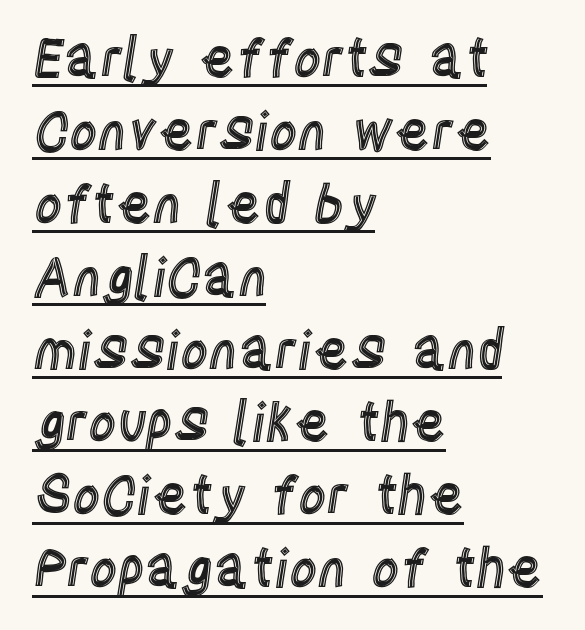
{"width": "condensed", "x_height": "large", "monospaced": "no", "underline": "yes", "align": "left", "line_spacing": "normal", "line_spacing_ratio": 1.35, "letter_spacing": "normal", "letter_spacing_em": 0.0, "glyph_px": 54}
